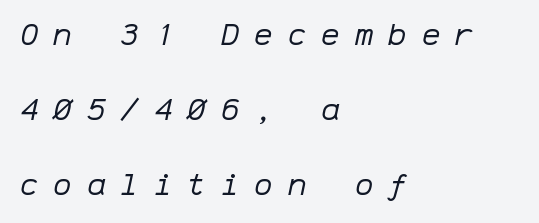
Q: Is the text bold? A: No.
Q: Is the text italic (slanted)? A: Yes, it leans right by about 12 degrees.
Q: Is the text underlined? A: No.
Q: How is the paragraph aligned? A: Left-aligned.
Q: Is the spacing between letters normal or unusually wide? A: Unusually wide.
Q: Is the spacing between lines tight, normal or loose? A: Loose.
Q: Width (condensed, normal, or wide)? A: Normal.
Q: Stroke contrast? A: Low.
Q: x-height? A: Medium.
Q: Monospaced? A: Yes.
